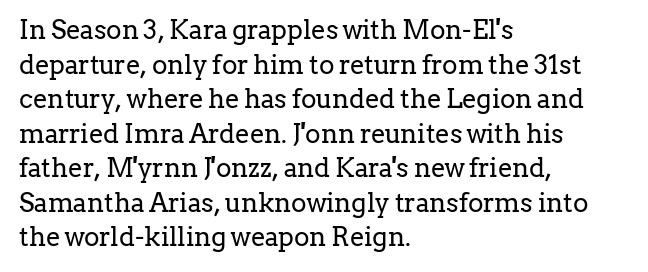
Q: Is the text bold? A: No.
Q: Is the text italic (slanted)? A: No, it is upright.
Q: Is the text underlined? A: No.
Q: How is the paragraph aligned? A: Left-aligned.
Q: Is the spacing between letters normal or unusually wide? A: Normal.
Q: Is the spacing between lines tight, normal or loose? A: Normal.
